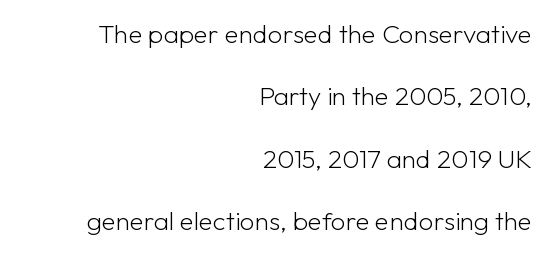
Every row of glyphs terminates at an identical x-position on the right. Rule under the text: the space is simply empty. Bold? No — there's no thickening of the strokes. The passage shown stacks its lines with a broad gap. Upright lettering throughout.
